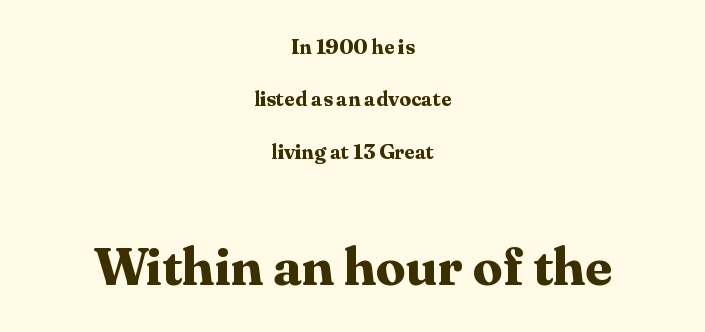
Q: Is the text bold? A: Yes.
Q: Is the text italic (slanted)? A: No, it is upright.
Q: Is the typeface a serif or a sans-serif typeface? A: Serif.
Q: Is the text underlined? A: No.
Q: How is the paragraph aligned? A: Centered.
Q: Is the spacing between letters normal or unusually wide? A: Normal.
Q: Is the spacing between lines tight, normal or loose? A: Loose.
Q: Which block of text is set in a larger size, the first (top) or the second (bottom)? A: The second (bottom) one.
Q: Width (condensed, normal, or wide)? A: Normal.
Q: Stroke contrast? A: Medium.
Q: x-height? A: Medium.
Q: Monospaced? A: No.
